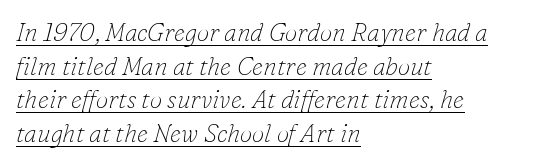
The image shows 25 px text type, italic (leaning right); set left-aligned, normal line spacing (1.35x), normal letter spacing, underlined.
